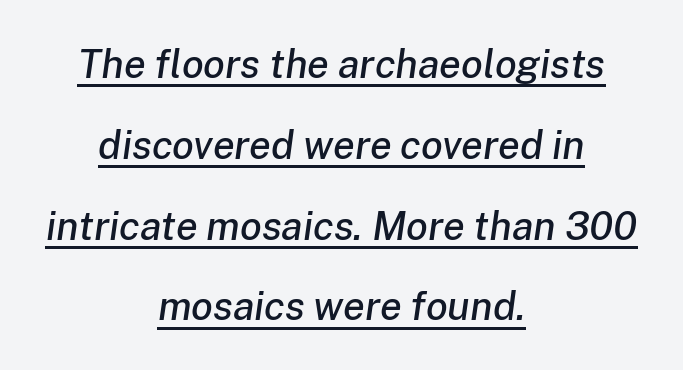
The image shows 40 px text type, italic (leaning right); set centered, loose line spacing (2.02x), normal letter spacing, underlined; low stroke contrast and a medium x-height.
